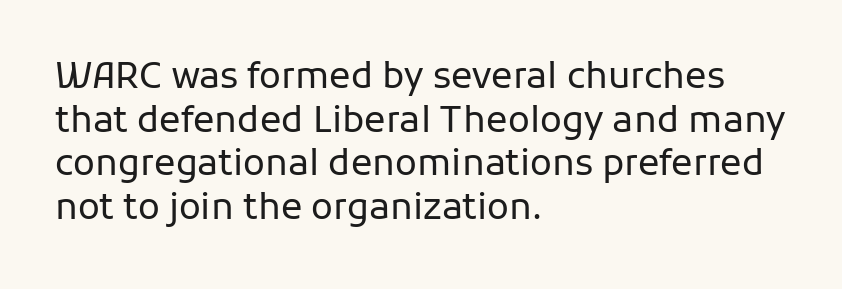
Q: Is the text bold? A: No.
Q: Is the text italic (slanted)? A: No, it is upright.
Q: Is the typeface a serif or a sans-serif typeface? A: Sans-serif.
Q: Is the text underlined? A: No.
Q: How is the paragraph aligned? A: Left-aligned.
Q: Is the spacing between letters normal or unusually wide? A: Normal.
Q: Width (condensed, normal, or wide)? A: Normal.
Q: Stroke contrast? A: Low.
Q: x-height? A: Medium.
Q: Monospaced? A: No.
